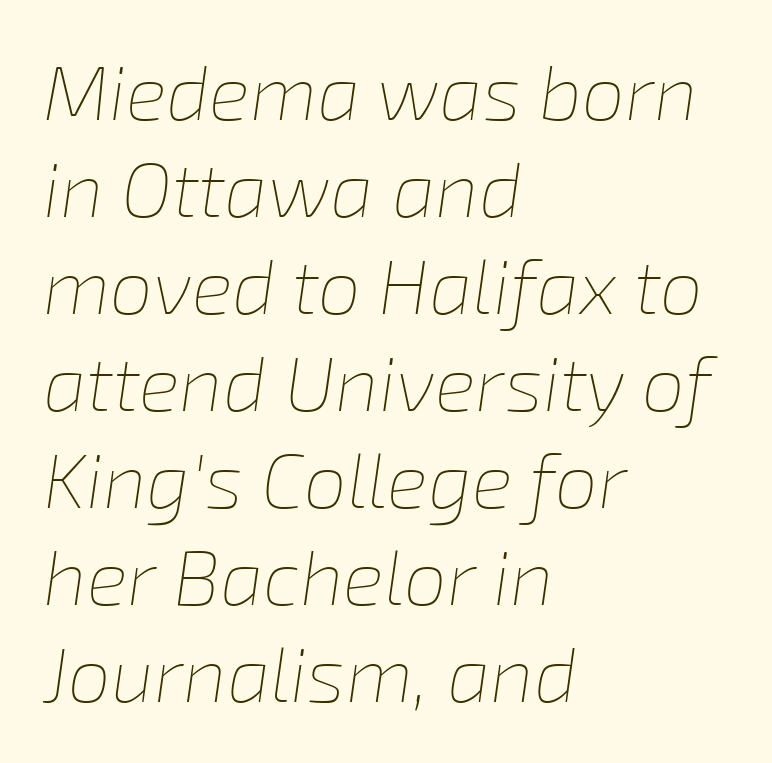
Clear beneath every line of the passage. This reads as an unemphasized weight, regular at the heaviest. Does the copy run flush right? No — it runs flush left. When letters slant like this, we call the style italic.
